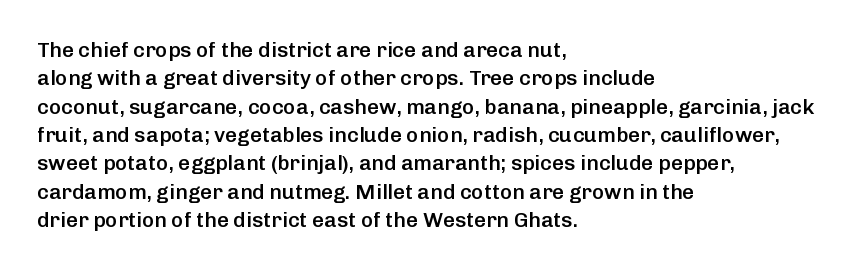
Q: Is the text bold? A: Semi-bold.
Q: Is the text italic (slanted)? A: No, it is upright.
Q: Is the text underlined? A: No.
Q: How is the paragraph aligned? A: Left-aligned.
Q: Is the spacing between letters normal or unusually wide? A: Normal.
Q: Is the spacing between lines tight, normal or loose? A: Normal.
